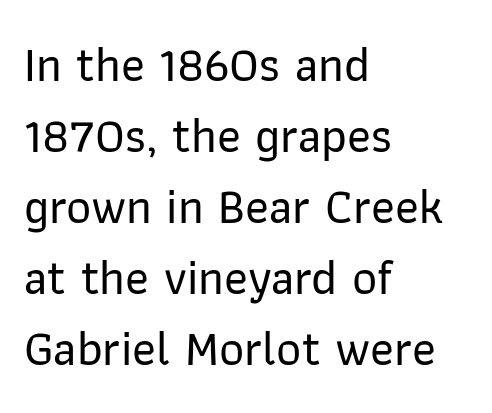
Q: Is the text italic (slanted)? A: No, it is upright.
Q: Is the typeface a serif or a sans-serif typeface? A: Sans-serif.
Q: Is the text underlined? A: No.
Q: How is the paragraph aligned? A: Left-aligned.
Q: Is the spacing between letters normal or unusually wide? A: Normal.
Q: Is the spacing between lines tight, normal or loose? A: Normal.
Q: Width (condensed, normal, or wide)? A: Normal.
Q: Stroke contrast? A: Low.
Q: x-height? A: Medium.
Q: Monospaced? A: No.
